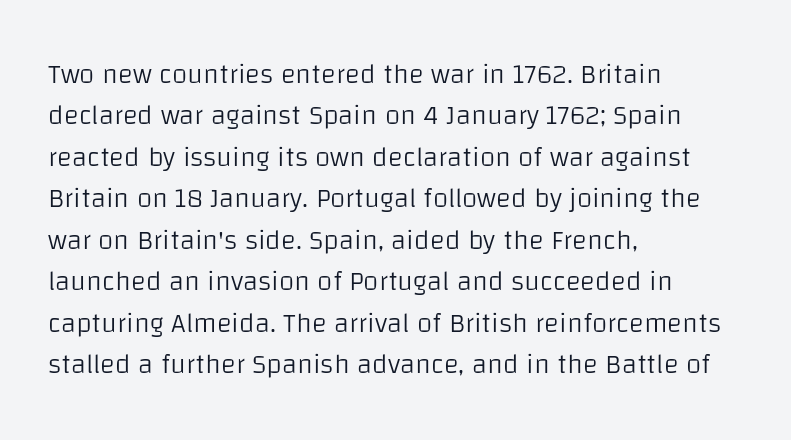
Left-aligned paragraph, ragged on the right. Every character sits straight up, as roman type does. The baseline area is clear. Stems and bowls with no extra thickness — not bold.
